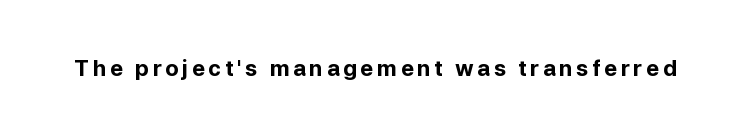
The image shows 22 px bold type, upright; set not underlined.
